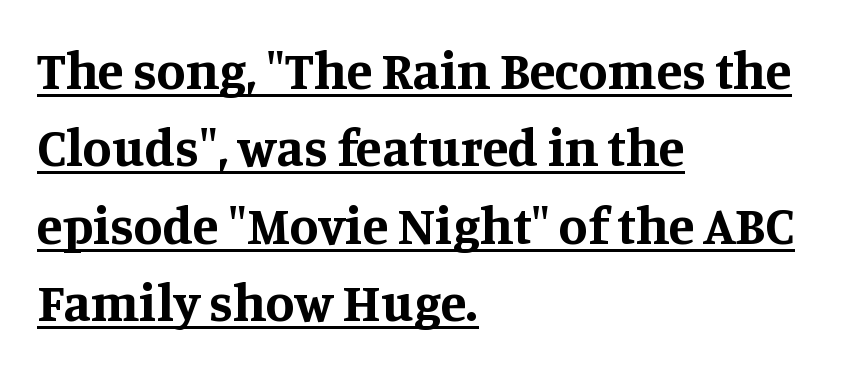
Q: Is the text bold? A: Yes.
Q: Is the text italic (slanted)? A: No, it is upright.
Q: Is the typeface a serif or a sans-serif typeface? A: Serif.
Q: Is the text underlined? A: Yes.
Q: How is the paragraph aligned? A: Left-aligned.
Q: Is the spacing between letters normal or unusually wide? A: Normal.
Q: Is the spacing between lines tight, normal or loose? A: Normal.
Q: Width (condensed, normal, or wide)? A: Normal.
Q: Stroke contrast? A: Medium.
Q: x-height? A: Large.
Q: Monospaced? A: No.
